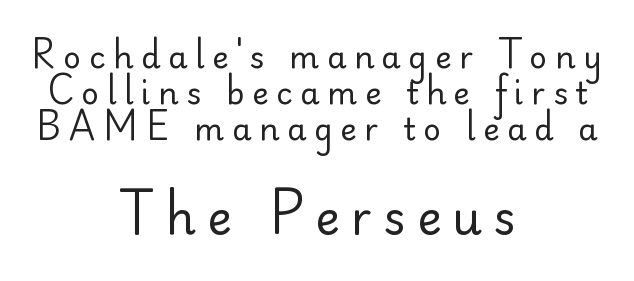
The tracking jumps out immediately: characters are airy and widely separated. Nothing heavy about these letters — not bold at all. The letters advance in unequal steps, a hallmark of proportional type. The space directly below the letters is spotless. Look at the glyph heights: the lower group is clearly the bigger setting. A sans-serif font was chosen for this passage.
